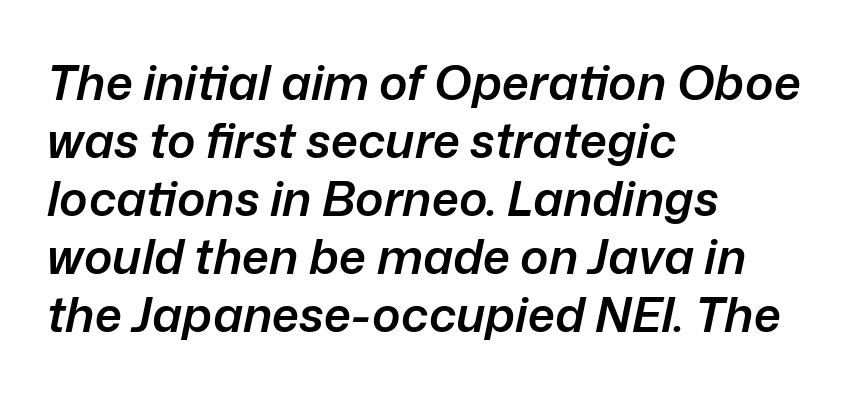
If you drew a line through each stem, it would be angled. This sample has the flowing, uneven cadence of proportional lettering. The text block is weighted toward the left margin, trailing off unevenly rightward. The gaps between neighbouring characters are ordinary and unremarkable.
